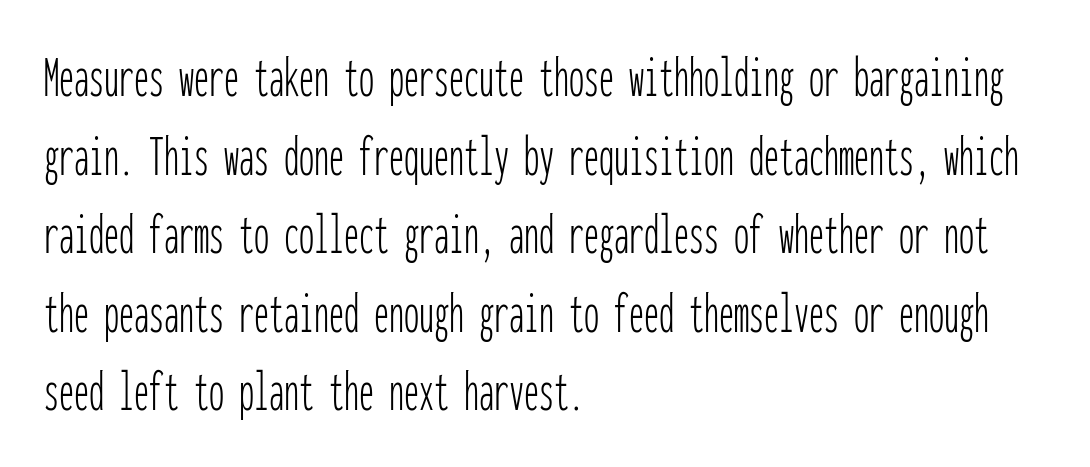
{"serif": "no", "italic": "no", "bold": "no", "weight": "thin", "width": "condensed", "stroke_contrast": "low", "x_height": "medium", "monospaced": "yes", "underline": "no", "align": "left", "line_spacing": "normal", "line_spacing_ratio": 1.31, "letter_spacing": "normal", "letter_spacing_em": 0.0, "glyph_px": 60}
